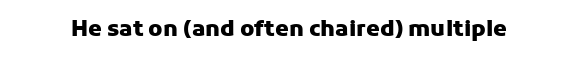
The image shows 22 px bold type, upright; set normal letter spacing, not underlined.
